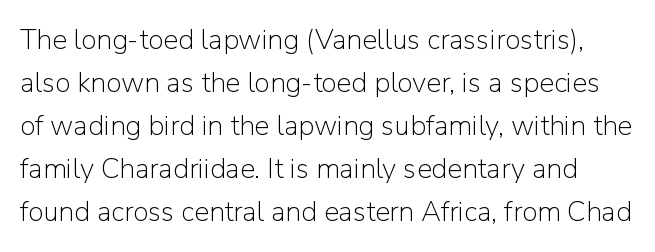
The image shows 28 px light sans-serif type, upright; set normal line spacing (1.54x), normal letter spacing, not underlined; low stroke contrast and a medium x-height.
